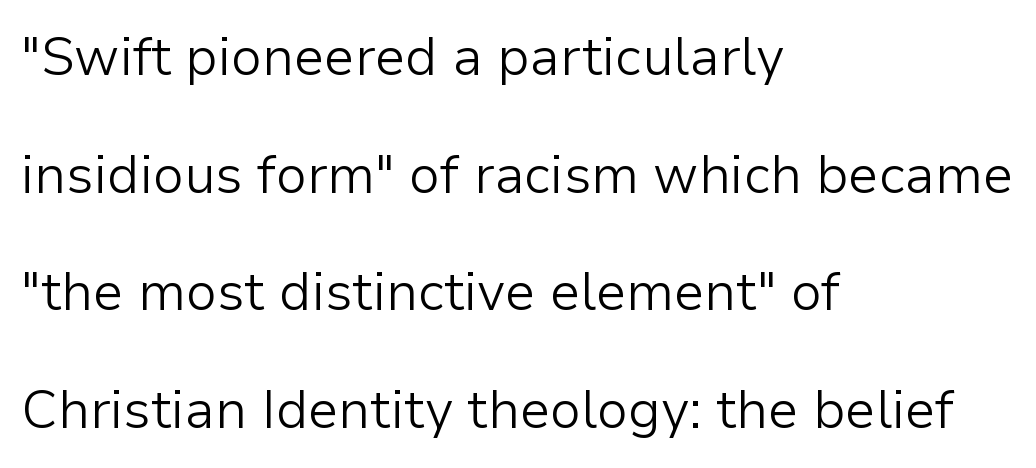
The image shows 53 px light sans-serif type, upright; set left-aligned, loose line spacing (2.22x), normal letter spacing, not underlined; low stroke contrast and a medium x-height.
